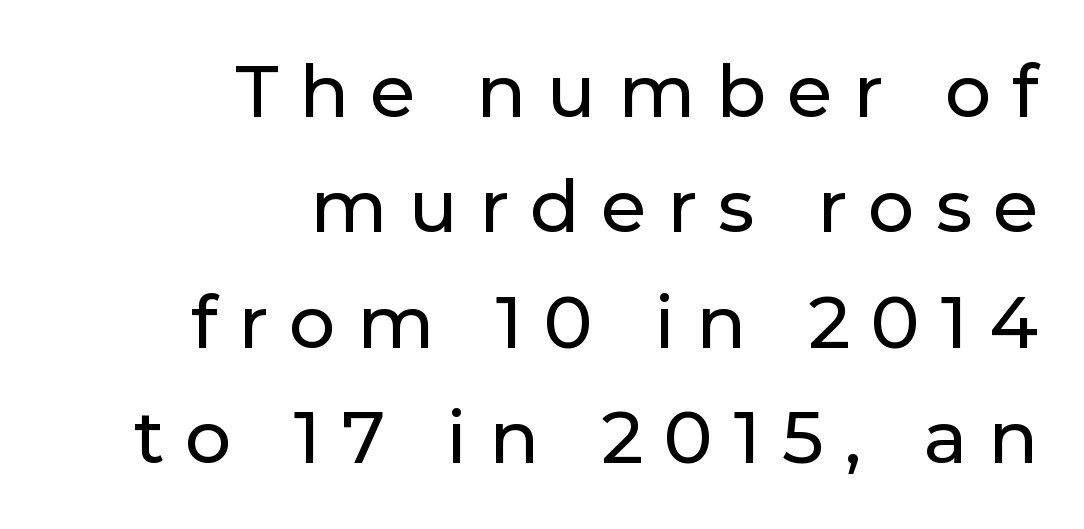
Q: Is the text italic (slanted)? A: No, it is upright.
Q: Is the typeface a serif or a sans-serif typeface? A: Sans-serif.
Q: Is the text underlined? A: No.
Q: How is the paragraph aligned? A: Right-aligned.
Q: Is the spacing between letters normal or unusually wide? A: Unusually wide.
Q: Is the spacing between lines tight, normal or loose? A: Normal.
Q: Width (condensed, normal, or wide)? A: Normal.
Q: Stroke contrast? A: Low.
Q: x-height? A: Medium.
Q: Monospaced? A: No.
